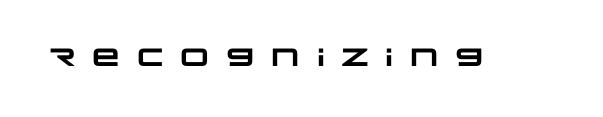
Q: Is the text bold? A: Yes.
Q: Is the text underlined? A: No.
Q: Is the spacing between letters normal or unusually wide? A: Unusually wide.
